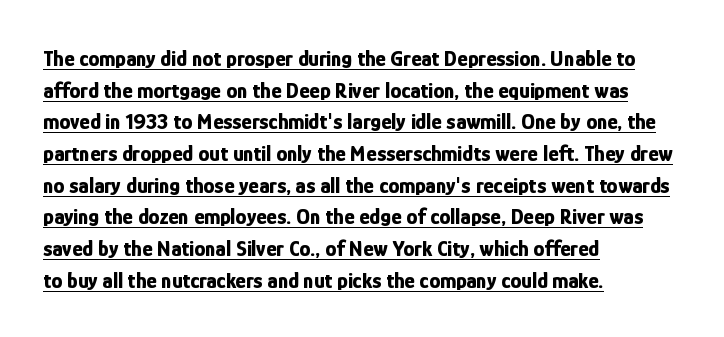
{"italic": "no", "bold": "yes", "underline": "yes", "align": "left", "line_spacing": "normal", "line_spacing_ratio": 1.44, "letter_spacing": "normal", "letter_spacing_em": 0.0, "glyph_px": 22}
